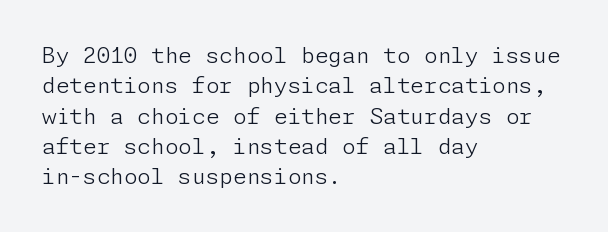
A quiet, ordinary-to-light weight characterises the typeface. The text block is weighted toward the left margin, trailing off unevenly rightward. This rendering leaves character spacing at its baseline value. Characters remain perfectly vertical along every line. The strip under each line holds only bare page.
